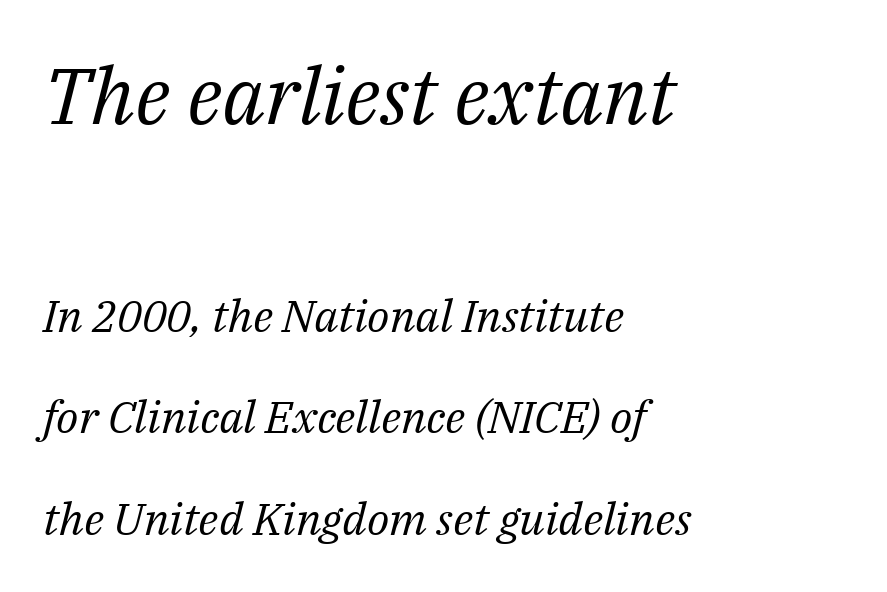
Q: Is the text bold? A: No.
Q: Is the text italic (slanted)? A: Yes, it leans right by about 14 degrees.
Q: Is the typeface a serif or a sans-serif typeface? A: Serif.
Q: Is the text underlined? A: No.
Q: How is the paragraph aligned? A: Left-aligned.
Q: Is the spacing between letters normal or unusually wide? A: Normal.
Q: Is the spacing between lines tight, normal or loose? A: Loose.
Q: Which block of text is set in a larger size, the first (top) or the second (bottom)? A: The first (top) one.
Q: Width (condensed, normal, or wide)? A: Normal.
Q: Stroke contrast? A: Medium.
Q: x-height? A: Medium.
Q: Monospaced? A: No.
